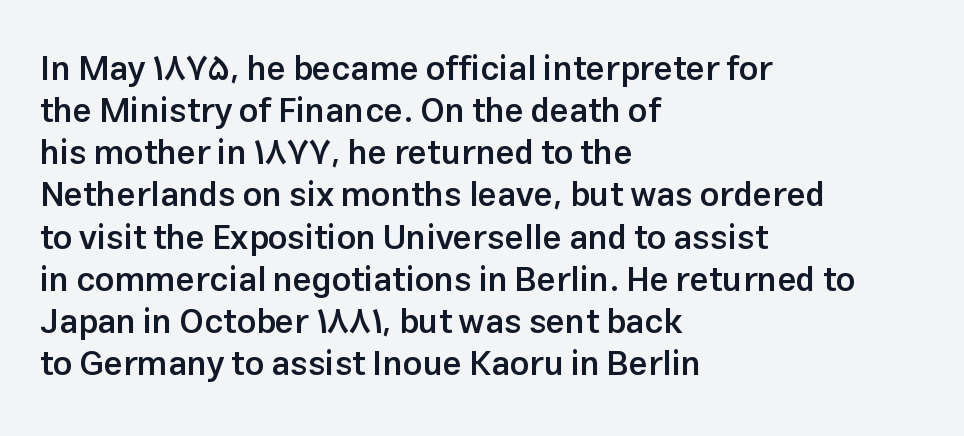
{"serif": "no", "italic": "no", "bold": "semi", "weight": "semibold", "width": "normal", "stroke_contrast": "low", "x_height": "medium", "monospaced": "no", "underline": "no", "align": "left", "line_spacing_ratio": 1.24, "letter_spacing": "normal", "letter_spacing_em": 0.0, "glyph_px": 34}
